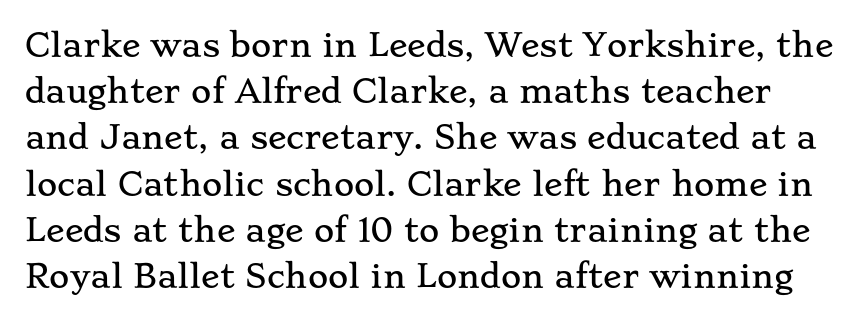
The image shows 31 px wide serif type, upright; set normal line spacing (1.49x), normal letter spacing, not underlined; low stroke contrast and a small x-height.
